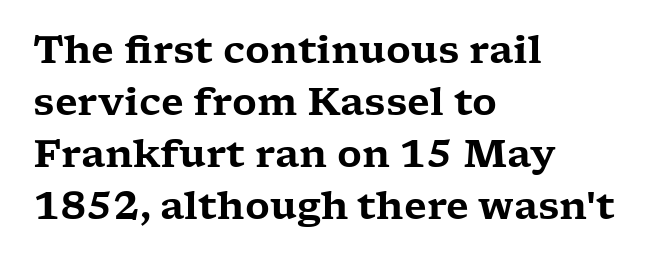
{"serif": "yes", "italic": "no", "width": "wide", "stroke_contrast": "low", "x_height": "medium", "monospaced": "no", "underline": "no", "align": "left", "line_spacing": "normal", "line_spacing_ratio": 1.37, "letter_spacing": "normal", "letter_spacing_em": 0.0, "glyph_px": 38}
